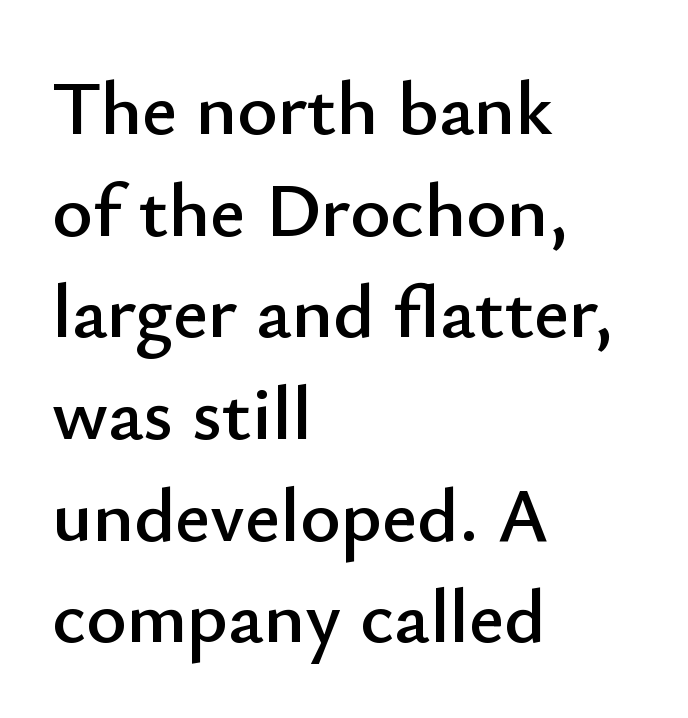
Each letter's strokes conclude bluntly, with no projecting serifs. Leftover space on each line is placed entirely after the last word. Glyph-to-glyph distance matches everyday printed text. Descenders are the only things crossing below the line. The passage shown is typed in a proportional face where columns would drift. The axis of the letterforms is exactly vertical.
